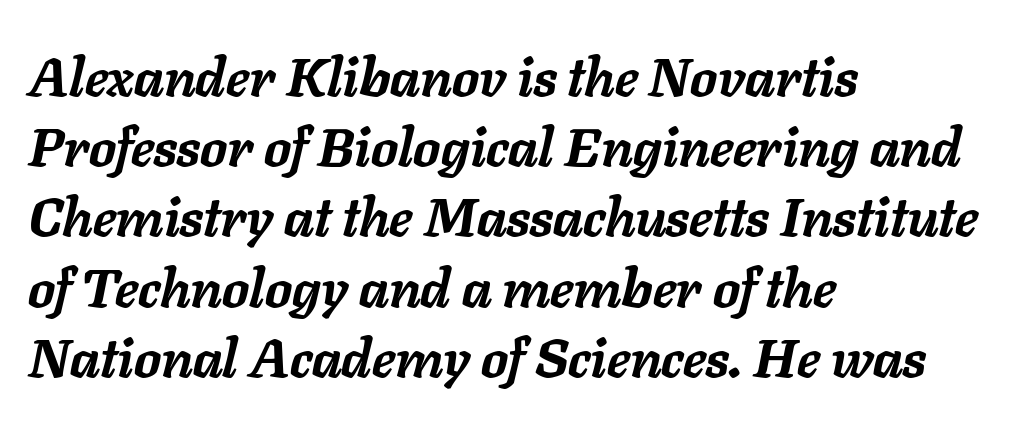
The image shows 54 px semibold type, italic (leaning right); set left-aligned, normal line spacing (1.3x), normal letter spacing, not underlined; low stroke contrast and a medium x-height.
